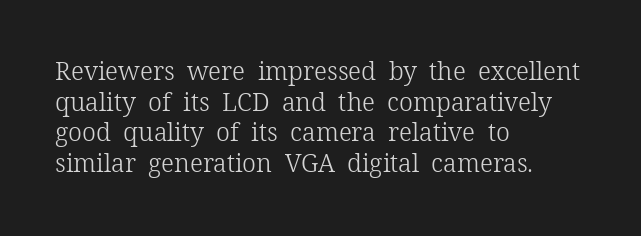
{"italic": "no", "bold": "no", "underline": "no", "align": "left", "line_spacing_ratio": 1.23, "letter_spacing": "normal", "letter_spacing_em": 0.0, "glyph_px": 25}
